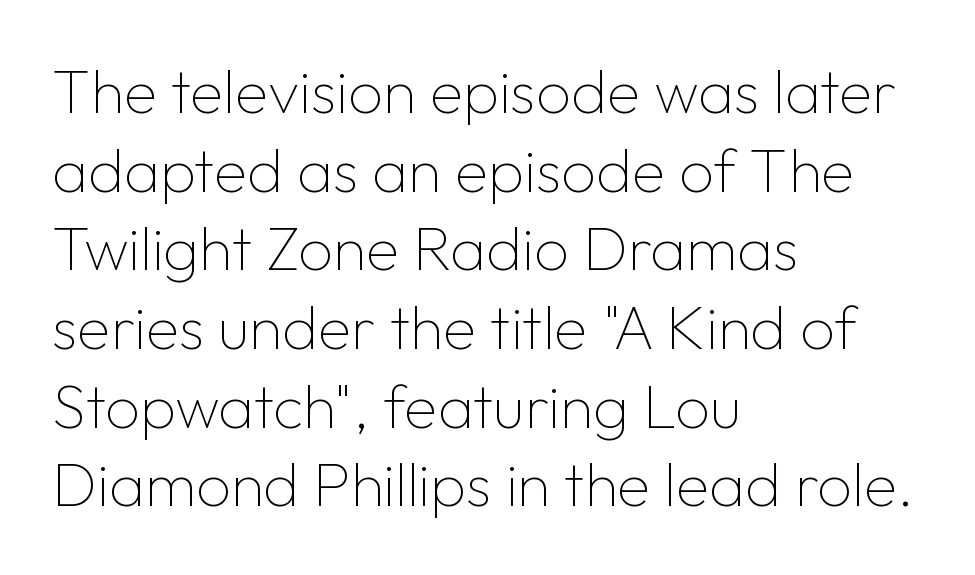
The image shows 61 px thin sans-serif type, upright; set left-aligned, normal line spacing (1.29x), normal letter spacing, not underlined; low stroke contrast and a medium x-height.
